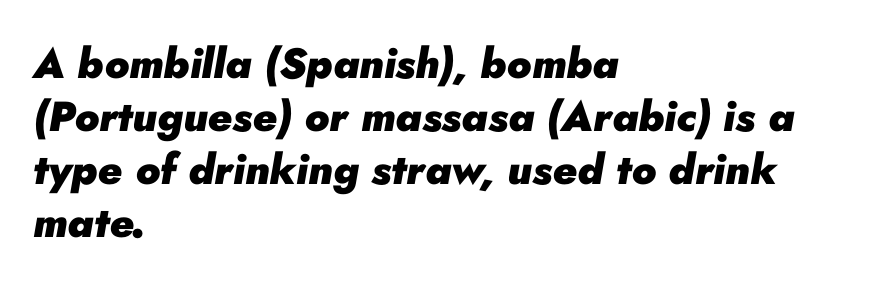
Q: Is the text bold? A: Yes.
Q: Is the text italic (slanted)? A: Yes, it leans right by about 10 degrees.
Q: Is the text underlined? A: No.
Q: How is the paragraph aligned? A: Left-aligned.
Q: Is the spacing between letters normal or unusually wide? A: Normal.
Q: Is the spacing between lines tight, normal or loose? A: Normal.
Q: Width (condensed, normal, or wide)? A: Normal.
Q: Stroke contrast? A: Low.
Q: x-height? A: Small.
Q: Monospaced? A: No.
